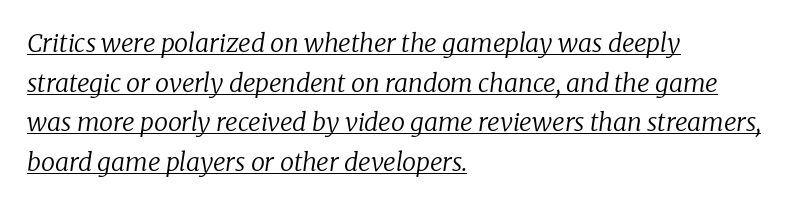
Honestly, the row spacing looks completely unremarkable. Honestly, the letter spacing is just normal — you wouldn't notice it. Check the space under the baseline: a stroke is drawn there. No heavy texture on the line: the type isn't bold. If you drew a line through each stem, it would be angled. In CSS terms this would be text-align: left.
